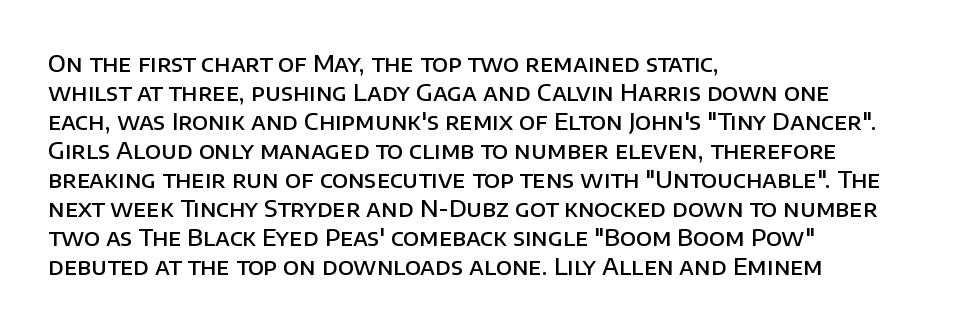
Q: Is the text bold? A: Semi-bold.
Q: Is the text italic (slanted)? A: No, it is upright.
Q: Is the text underlined? A: No.
Q: How is the paragraph aligned? A: Left-aligned.
Q: Is the spacing between letters normal or unusually wide? A: Normal.
Q: Is the spacing between lines tight, normal or loose? A: Normal.
